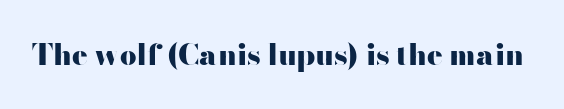
{"serif": "no", "italic": "no", "bold": "yes", "weight": "heavy", "width": "wide", "stroke_contrast": "high", "x_height": "small", "monospaced": "no", "underline": "no", "letter_spacing": "normal", "letter_spacing_em": 0.0, "glyph_px": 29}
